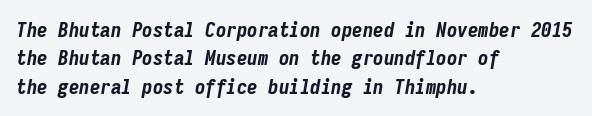
Q: Is the text bold? A: Yes.
Q: Is the text italic (slanted)? A: Yes, it leans right by about 9 degrees.
Q: Is the text underlined? A: No.
Q: How is the paragraph aligned? A: Left-aligned.
Q: Is the spacing between letters normal or unusually wide? A: Normal.
Q: Is the spacing between lines tight, normal or loose? A: Normal.
